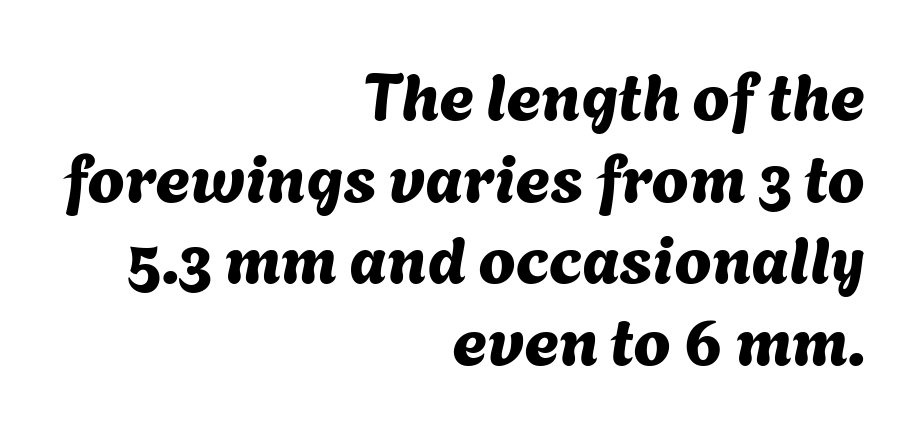
The image shows 67 px sans-serif type; set right-aligned, line spacing 1.22x, normal letter spacing, not underlined; medium stroke contrast and a medium x-height.
